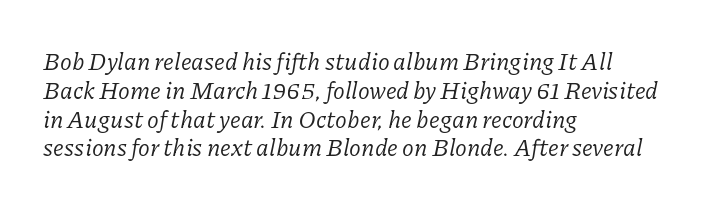
Unmarked baselines from the first word to the last. This is oblique type, the kind used for emphasis or titles. The weight would be labelled regular, book, light, or lighter still. The horizontal fit of the characters is conventional and even. Where is the straight margin? On the left.
